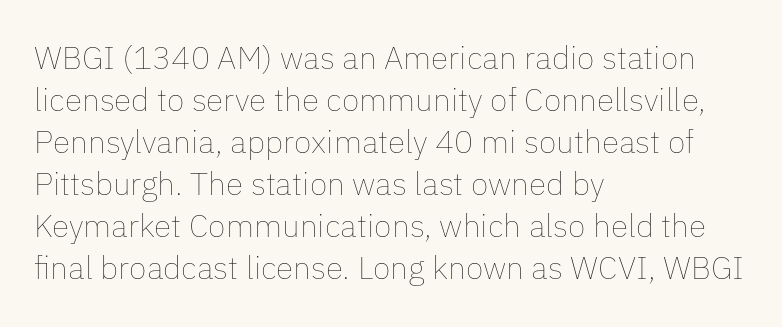
The image shows 32 px thin type, upright; set left-aligned, normal line spacing (1.31x), normal letter spacing, not underlined; low stroke contrast and a medium x-height.
